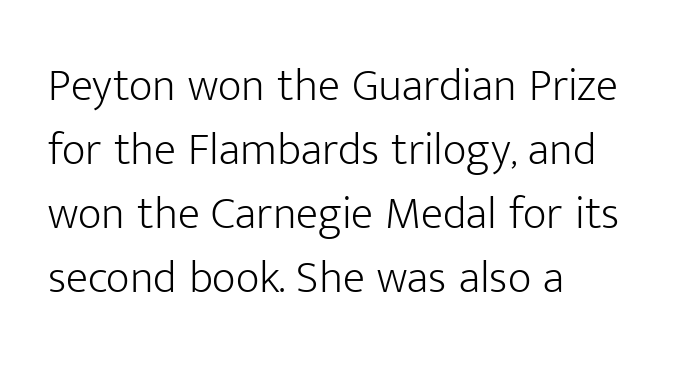
{"serif": "no", "italic": "no", "bold": "no", "weight": "light", "width": "normal", "stroke_contrast": "low", "x_height": "medium", "monospaced": "no", "underline": "no", "align": "left", "line_spacing": "normal", "line_spacing_ratio": 1.39, "letter_spacing": "normal", "letter_spacing_em": 0.0, "glyph_px": 46}
